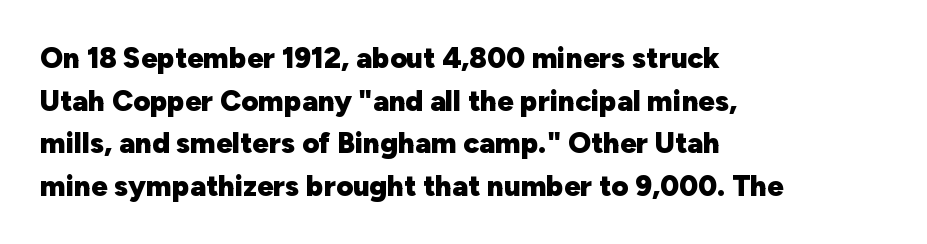
Observe the ordinary spacing: letters are neighbours, not strangers. Plenty of ink on the page — the face is bold. This sample uses an upright cut, with every glyph sitting square on the baseline. In terms of leading, this rendering sits right in the middle. The space beneath each line is pristine and unruled. Alignment: flush left.
